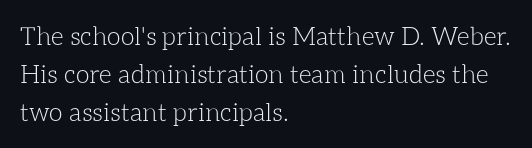
The image shows 25 px text type, upright; set left-aligned, normal line spacing (1.53x), normal letter spacing, not underlined.
